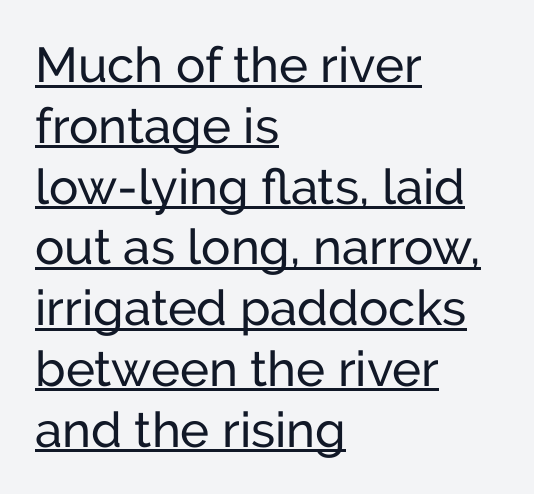
The image shows 49 px sans-serif type, upright; set left-aligned, line spacing 1.24x, normal letter spacing, underlined; low stroke contrast and a medium x-height.
